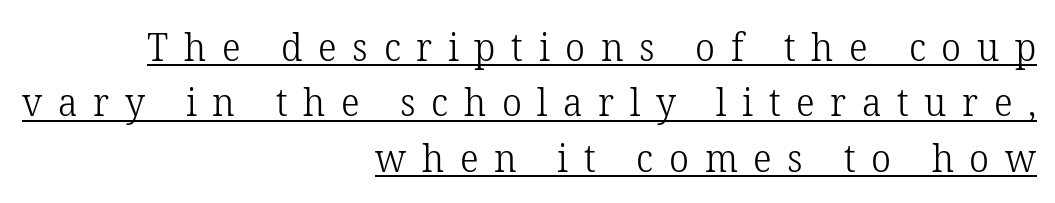
Q: Is the text bold? A: No.
Q: Is the text italic (slanted)? A: No, it is upright.
Q: Is the typeface a serif or a sans-serif typeface? A: Serif.
Q: Is the text underlined? A: Yes.
Q: How is the paragraph aligned? A: Right-aligned.
Q: Is the spacing between letters normal or unusually wide? A: Unusually wide.
Q: Is the spacing between lines tight, normal or loose? A: Normal.
Q: Width (condensed, normal, or wide)? A: Normal.
Q: Stroke contrast? A: Low.
Q: x-height? A: Medium.
Q: Monospaced? A: No.
